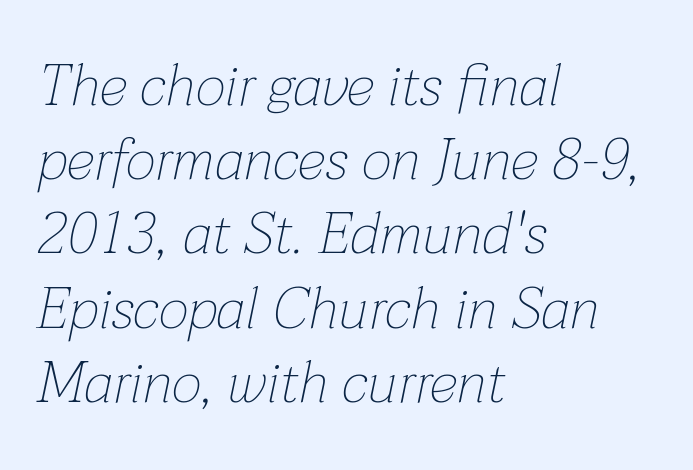
The passage shown leans; its letterforms are oblique. Do the characters align in a grid? No, the font is proportional. Each new line begins a customary step beneath the previous one. The font is comparable to plain body text, perhaps lighter. Layout note: lines flush left. A clean baseline with only descenders dipping below it.
